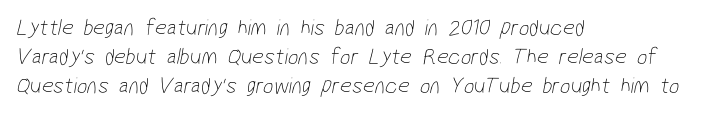
These lines keep a tight, regular rhythm from letter to letter. The weight tops out at a normal text grade. The passage is arranged the way most books set body copy — flush left. A typesetter would call this leading conventional body-copy spacing. The baseline area is clear.
